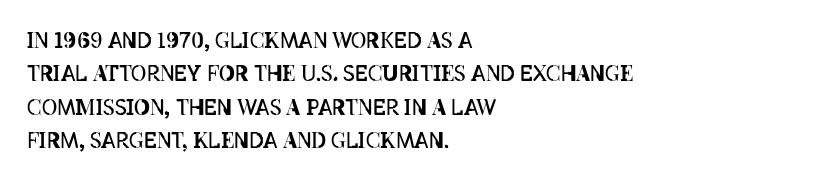
The image shows 21 px text type, upright; set left-aligned, normal line spacing (1.59x), normal letter spacing, not underlined.
